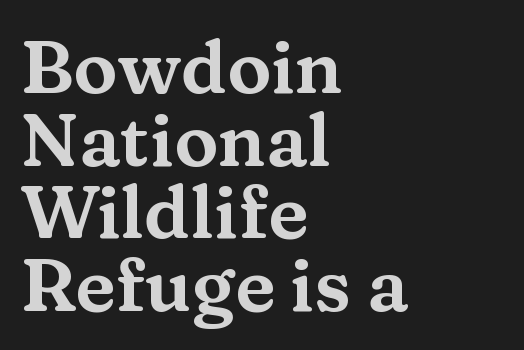
The image shows 74 px wide serif type, upright; set left-aligned, tight line spacing (0.98x), normal letter spacing, not underlined; medium stroke contrast and a medium x-height.
